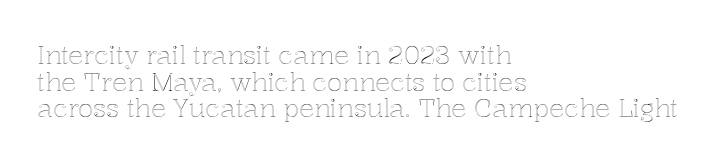
The compositor pushed each line to the left boundary. Notice how descenders almost collide with the ascenders below — that's tight leading. Inter-character spacing is left at the font's built-in metrics. Letters rest on an invisible, unmarked baseline. Posture: vertical.
